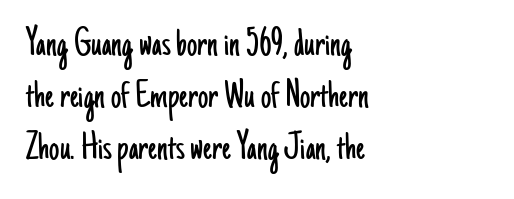
Spacing verdict: proportional, widths tailored to each character. A sans-serif font was chosen for this passage. The strokes are not fattened; the text isn't bold. The type is set solid horizontally, with unmodified tracking. Only glyphs here, with clear space below each row. A normal amount of white space separates one row of letters from the next.
